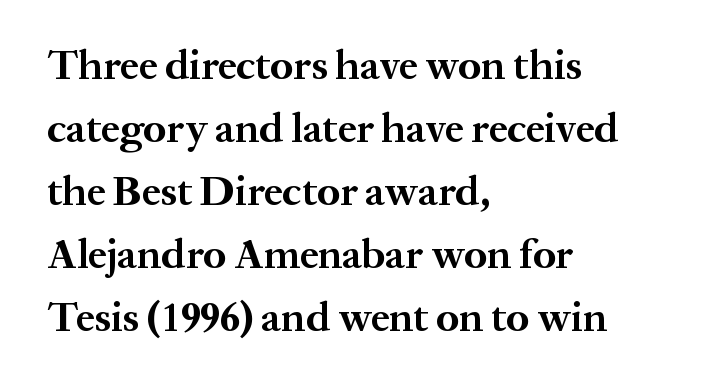
The image shows 42 px bold serif type, upright; set left-aligned, normal line spacing (1.5x), normal letter spacing, not underlined; medium stroke contrast and a medium x-height.
